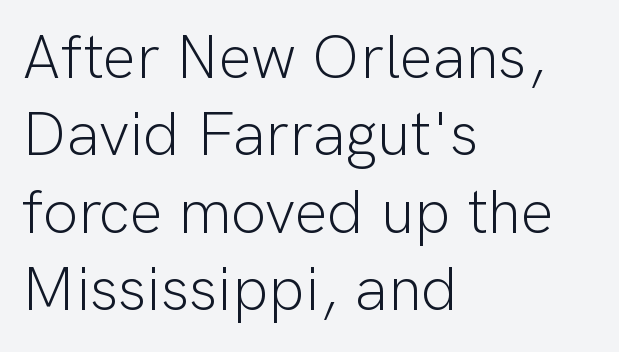
{"serif": "no", "italic": "no", "bold": "no", "weight": "light", "width": "normal", "stroke_contrast": "low", "x_height": "medium", "monospaced": "no", "underline": "no", "align": "left", "line_spacing": "normal", "line_spacing_ratio": 1.25, "letter_spacing": "normal", "letter_spacing_em": 0.0, "glyph_px": 62}
